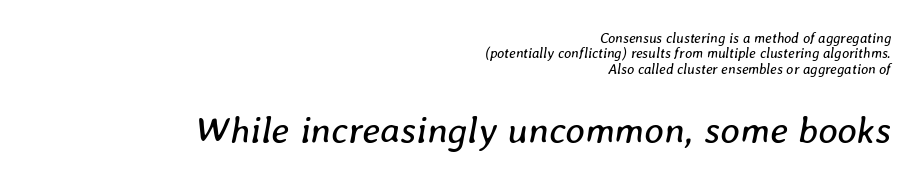
{"italic": "yes", "lean": "right", "slant_degrees": 8, "bold": "no", "weight": "regular", "width": "normal", "stroke_contrast": "low", "x_height": "medium", "monospaced": "no", "underline": "no", "align": "right", "line_spacing": "tight", "line_spacing_ratio": 1.1, "letter_spacing": "normal", "letter_spacing_em": 0.0, "larger_block": "second", "size_ratio": 2.71, "glyph_px": 38}
